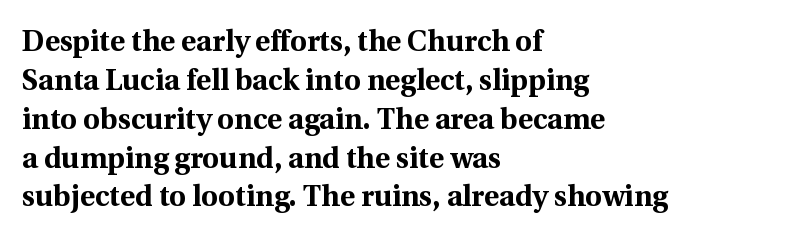
Compared with typical paragraphs, the rows here are spaced about the same. Compared with a centered layout, this one pins lines to the left instead. Nobody touched the tracking dial on this one. What weight is shown? A full bold with thick strokes.
